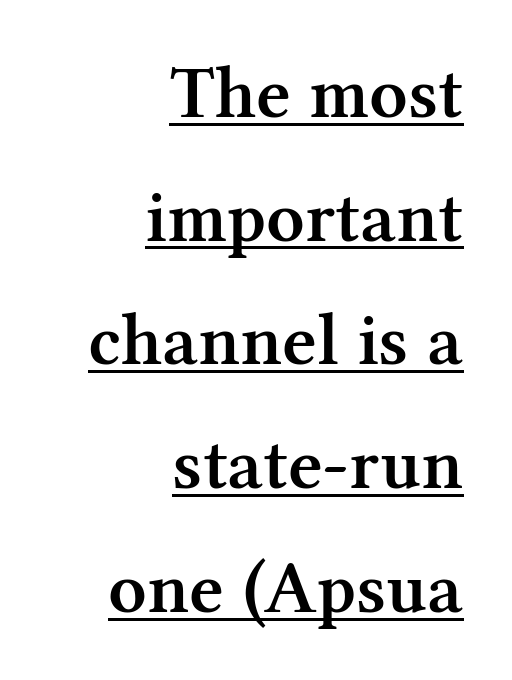
Type style note: has serifs. A typesetter would mark this as roman, not italic. The lines in this sample share a right terminus and differ only in where they begin. Quick note: underline on.
